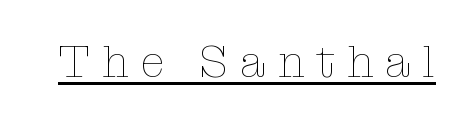
{"italic": "no", "bold": "no", "weight": "thin", "width": "normal", "stroke_contrast": "low", "x_height": "medium", "monospaced": "no", "underline": "yes", "letter_spacing": "wide", "letter_spacing_em": 0.26, "glyph_px": 45}
